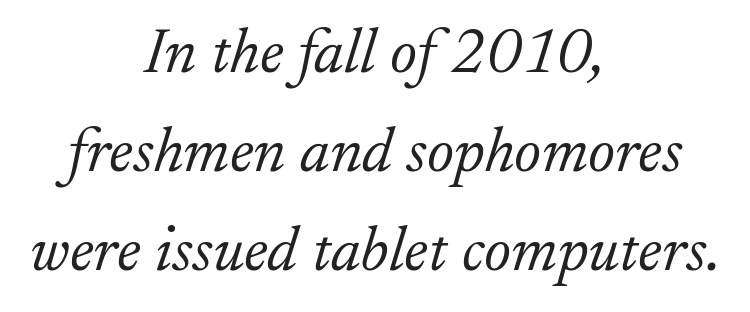
The image shows 64 px light serif type, italic (leaning right); set centered, normal line spacing (1.55x), normal letter spacing, not underlined; low stroke contrast and a small x-height.
